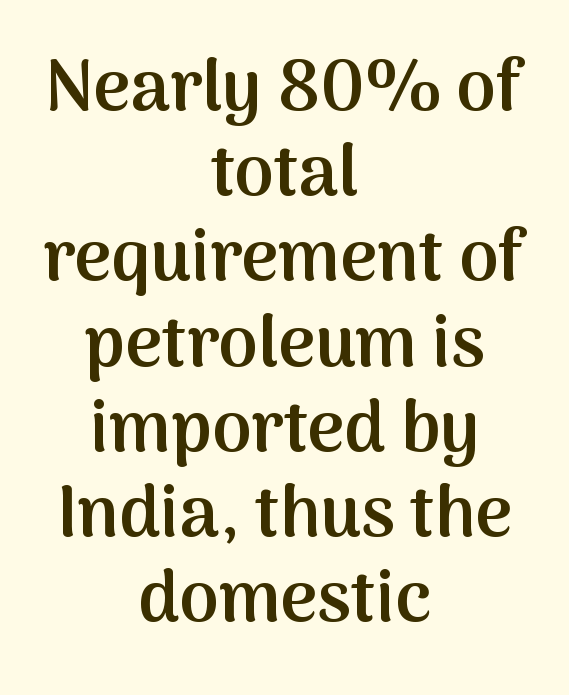
The image shows 71 px semibold sans-serif type, upright; set centered, line spacing 1.2x, normal letter spacing, not underlined; medium stroke contrast and a medium x-height.
